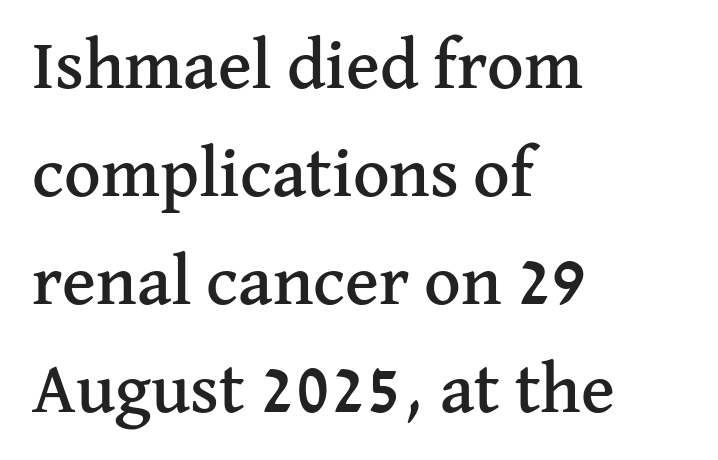
Q: Is the text italic (slanted)? A: No, it is upright.
Q: Is the typeface a serif or a sans-serif typeface? A: Serif.
Q: Is the text underlined? A: No.
Q: How is the paragraph aligned? A: Left-aligned.
Q: Is the spacing between letters normal or unusually wide? A: Normal.
Q: Is the spacing between lines tight, normal or loose? A: Normal.
Q: Width (condensed, normal, or wide)? A: Normal.
Q: Stroke contrast? A: Medium.
Q: x-height? A: Medium.
Q: Monospaced? A: No.
